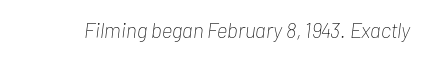
The image shows 21 px text type, italic (leaning right); set normal letter spacing, not underlined.
